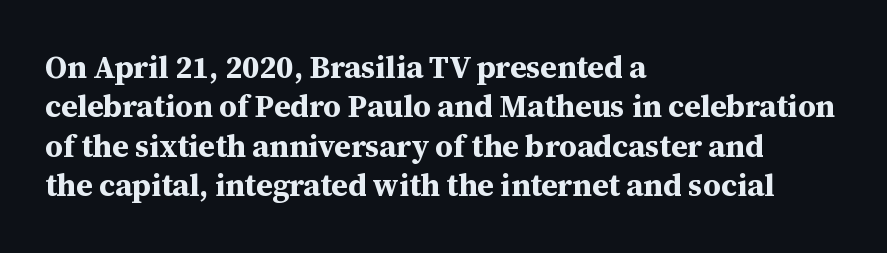
The image shows 31 px bold serif type, upright; set left-aligned, normal line spacing (1.27x), normal letter spacing, not underlined; medium stroke contrast and a medium x-height.
